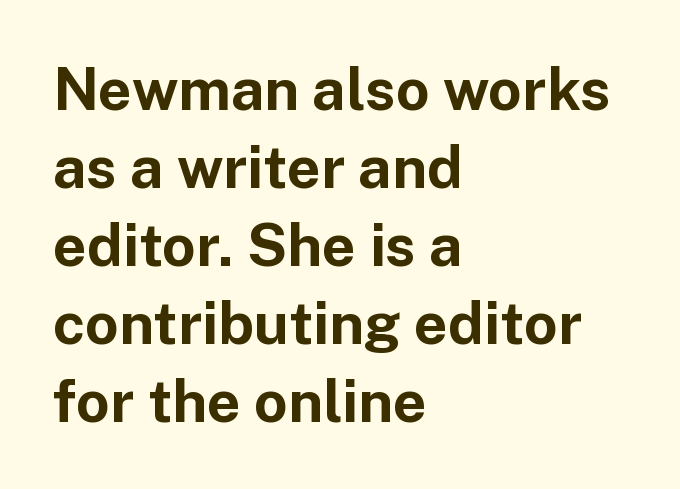
The face used here is proportionally spaced, like ordinary book or web type. The tracking reads as untouched default to a designer's eye. Rows of type keep a routine distance in the vertical direction. The typesetting leans heavy: a genuine bold. Rendered with straight, roman letterforms.
